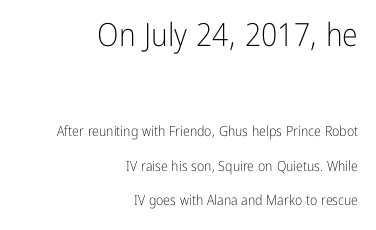
Stem width sits at or under what a default text font uses. These lines stand farther apart than default settings would place them. Leftover space on each line is placed entirely before the opening word. This sample uses plain, unmodified letter spacing. Check the space under the baseline: it is left empty.
